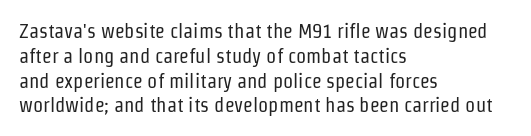
The image shows 20 px text type, upright; set left-aligned, line spacing 1.24x, normal letter spacing, not underlined.
